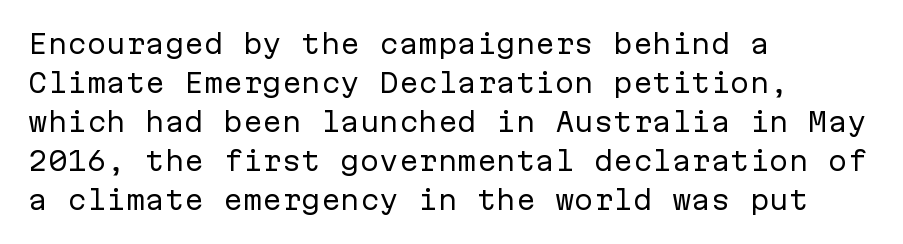
The image shows 26 px text type, upright; set left-aligned, normal line spacing (1.5x), normal letter spacing, not underlined.
